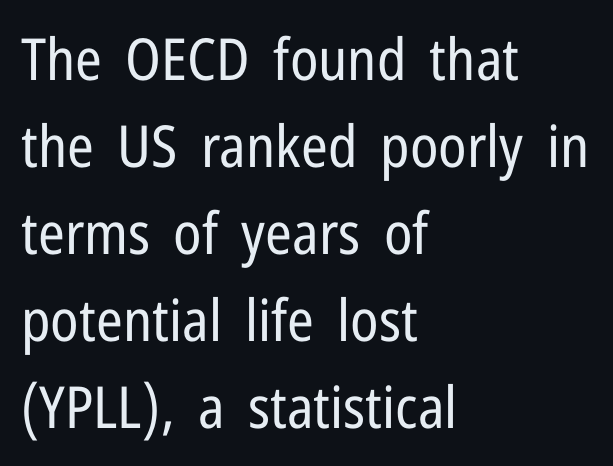
These lines keep a tight, regular rhythm from letter to letter. Any mark beneath the type? The region is blank. Compared with typical paragraphs, the rows here are spaced about the same. The weight tops out at a normal text grade.
